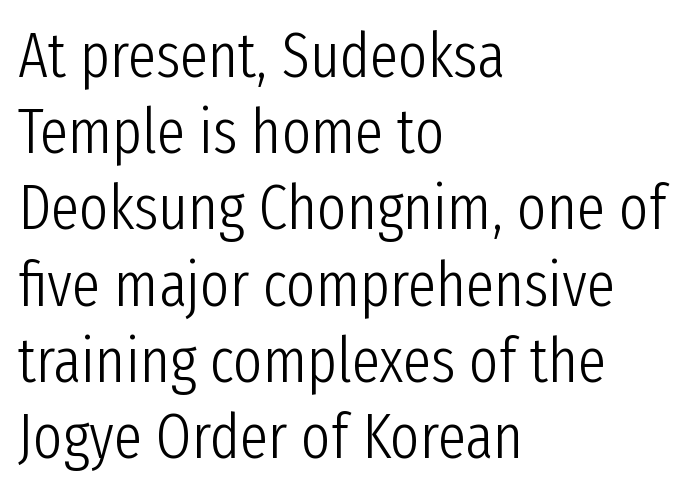
The gap between lines stays unmarked. Tracking value appears to be zero — textbook default spacing. The characters are drawn with everyday or finer stroke widths. Typographically, this falls in the sans-serif category. The specimen reads as upright at a glance. A typesetter would call this proportional, since set widths differ per character.
